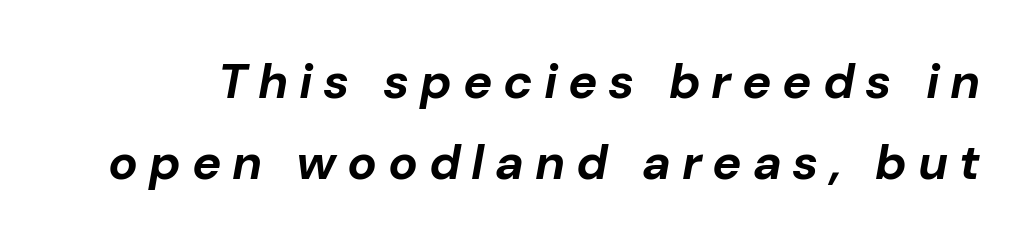
{"italic": "yes", "lean": "right", "slant_degrees": 10, "bold": "yes", "weight": "bold", "width": "normal", "stroke_contrast": "low", "x_height": "medium", "monospaced": "no", "underline": "no", "line_spacing": "normal", "line_spacing_ratio": 1.66, "letter_spacing": "wide", "letter_spacing_em": 0.22, "glyph_px": 49}
